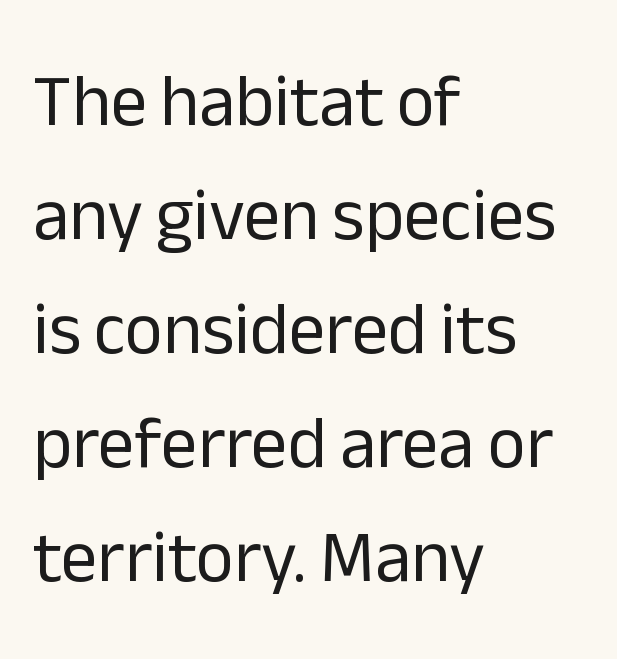
{"serif": "no", "italic": "no", "bold": "no", "weight": "regular", "width": "normal", "stroke_contrast": "low", "x_height": "medium", "monospaced": "no", "underline": "no", "align": "left", "line_spacing": "normal", "line_spacing_ratio": 1.56, "letter_spacing": "normal", "letter_spacing_em": 0.0, "glyph_px": 73}
